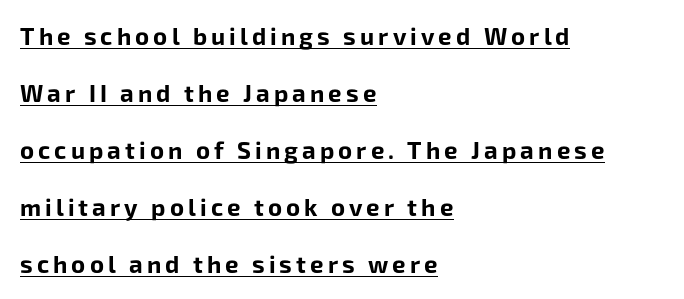
{"italic": "no", "bold": "yes", "underline": "yes", "align": "left", "line_spacing": "loose", "line_spacing_ratio": 2.38, "glyph_px": 24}
